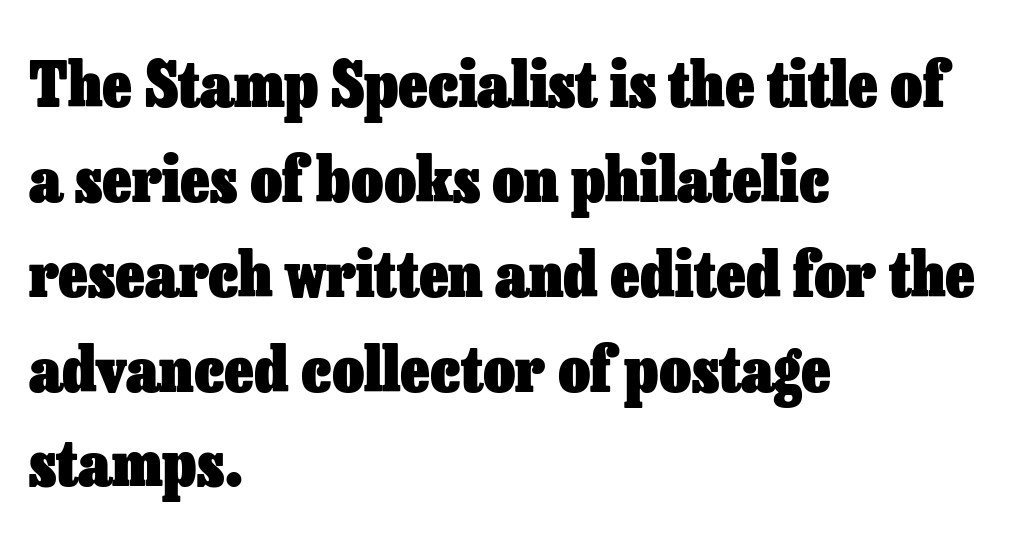
Q: Is the text bold? A: Yes.
Q: Is the text italic (slanted)? A: No, it is upright.
Q: Is the text underlined? A: No.
Q: How is the paragraph aligned? A: Left-aligned.
Q: Is the spacing between letters normal or unusually wide? A: Normal.
Q: Is the spacing between lines tight, normal or loose? A: Normal.
Q: Width (condensed, normal, or wide)? A: Normal.
Q: Stroke contrast? A: Low.
Q: x-height? A: Medium.
Q: Monospaced? A: No.
